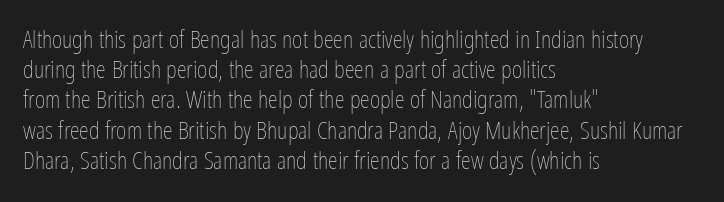
In terms of posture, this sample is upright. The rendering keeps characters at their native spacing. Caption: face not bold, strokes unweighted. The string is rendered with underlining switched off. Horizontal alignment here is leftward, the default for most running prose.
